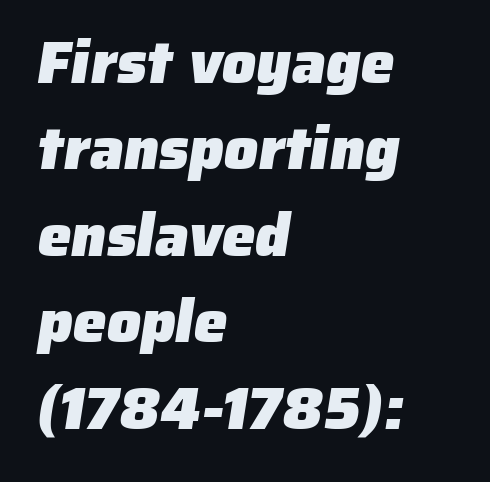
{"serif": "no", "bold": "yes", "weight": "heavy", "width": "normal", "stroke_contrast": "low", "x_height": "medium", "monospaced": "no", "underline": "no", "align": "left", "line_spacing": "normal", "line_spacing_ratio": 1.44, "letter_spacing": "normal", "letter_spacing_em": 0.0, "glyph_px": 60}
